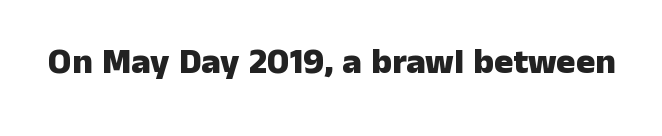
{"serif": "no", "italic": "no", "bold": "yes", "weight": "heavy", "width": "normal", "stroke_contrast": "low", "x_height": "medium", "monospaced": "no", "underline": "no", "letter_spacing": "normal", "letter_spacing_em": 0.0, "glyph_px": 36}
